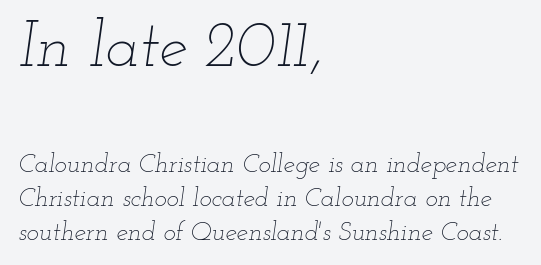
The image shows 64 px thin, wide type, italic (leaning right); set left-aligned, normal line spacing (1.3x), normal letter spacing, not underlined; the first (top) block is 2.46x larger; low stroke contrast and a small x-height.
